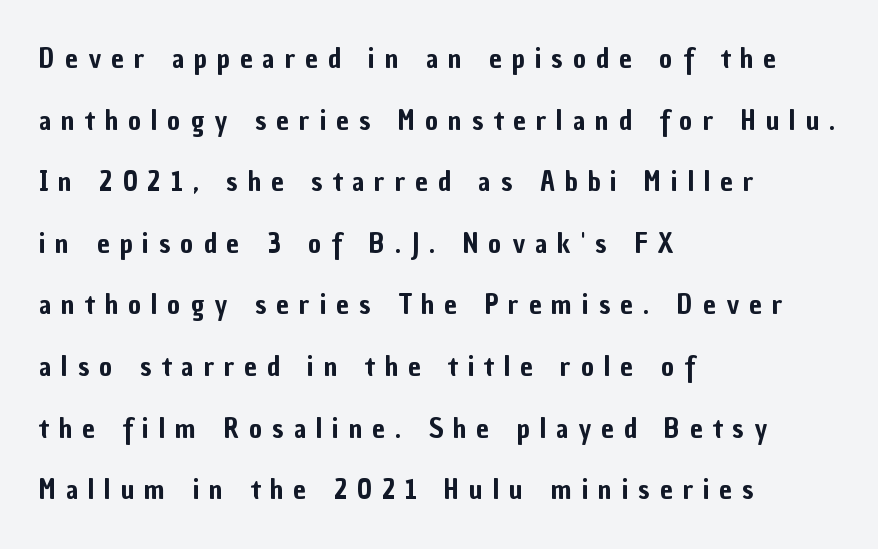
Q: Is the text italic (slanted)? A: No, it is upright.
Q: Is the typeface a serif or a sans-serif typeface? A: Sans-serif.
Q: Is the text underlined? A: No.
Q: How is the paragraph aligned? A: Left-aligned.
Q: Is the spacing between letters normal or unusually wide? A: Unusually wide.
Q: Is the spacing between lines tight, normal or loose? A: Loose.
Q: Width (condensed, normal, or wide)? A: Condensed.
Q: Stroke contrast? A: Low.
Q: x-height? A: Medium.
Q: Monospaced? A: No.
